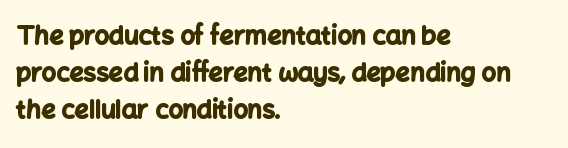
{"italic": "no", "bold": "yes", "underline": "no", "align": "left", "line_spacing": "normal", "line_spacing_ratio": 1.48, "letter_spacing": "normal", "letter_spacing_em": 0.0, "glyph_px": 25}
